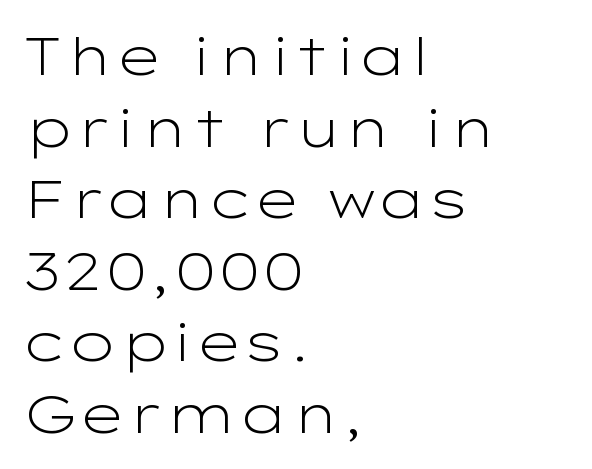
Q: Is the text bold? A: No.
Q: Is the text italic (slanted)? A: No, it is upright.
Q: Is the typeface a serif or a sans-serif typeface? A: Sans-serif.
Q: Is the text underlined? A: No.
Q: How is the paragraph aligned? A: Left-aligned.
Q: Is the spacing between letters normal or unusually wide? A: Normal.
Q: Is the spacing between lines tight, normal or loose? A: Normal.
Q: Width (condensed, normal, or wide)? A: Wide.
Q: Stroke contrast? A: Low.
Q: x-height? A: Medium.
Q: Monospaced? A: No.
